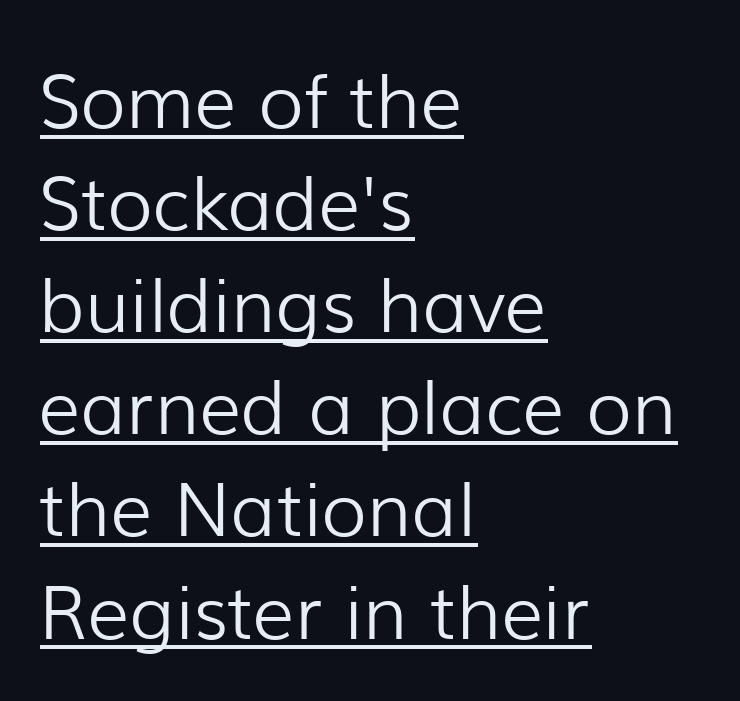
The image shows 74 px light sans-serif type, upright; set left-aligned, normal line spacing (1.38x), normal letter spacing, underlined; low stroke contrast and a medium x-height.
